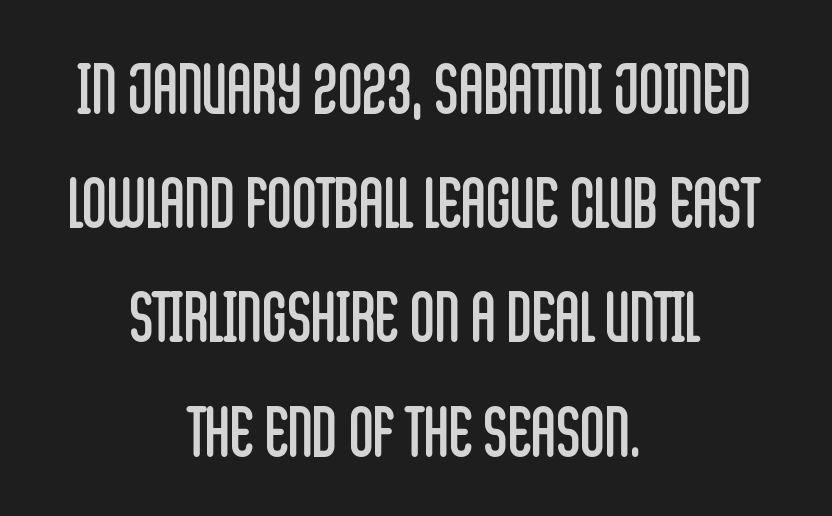
Q: Is the text bold? A: No.
Q: Is the text italic (slanted)? A: No, it is upright.
Q: Is the typeface a serif or a sans-serif typeface? A: Sans-serif.
Q: Is the text underlined? A: No.
Q: How is the paragraph aligned? A: Centered.
Q: Is the spacing between letters normal or unusually wide? A: Normal.
Q: Is the spacing between lines tight, normal or loose? A: Normal.
Q: Width (condensed, normal, or wide)? A: Condensed.
Q: Stroke contrast? A: Low.
Q: x-height? A: Large.
Q: Monospaced? A: No.
